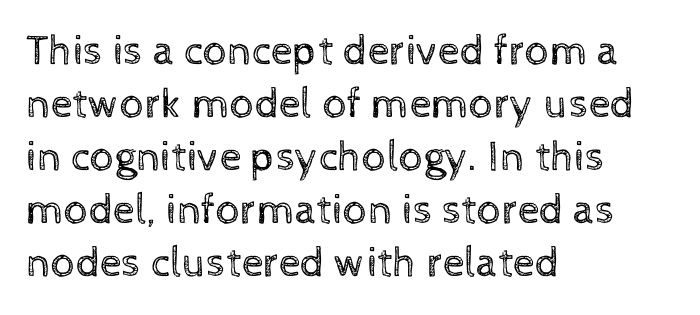
Q: Is the text bold? A: No.
Q: Is the text italic (slanted)? A: No, it is upright.
Q: Is the text underlined? A: No.
Q: How is the paragraph aligned? A: Left-aligned.
Q: Is the spacing between letters normal or unusually wide? A: Normal.
Q: Width (condensed, normal, or wide)? A: Normal.
Q: x-height? A: Medium.
Q: Monospaced? A: No.
